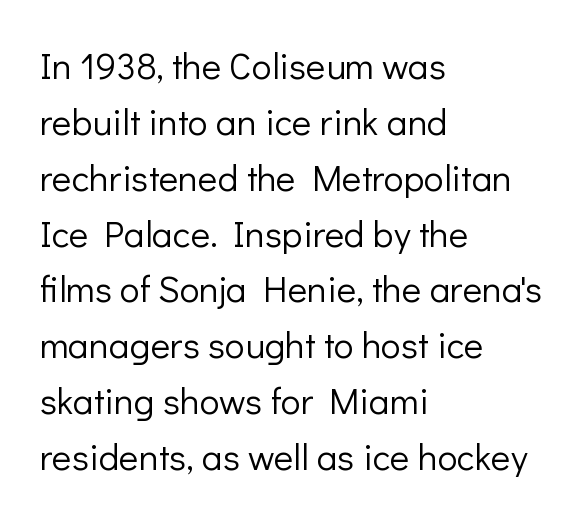
The image shows 37 px light sans-serif type, upright; set left-aligned, normal line spacing (1.51x), normal letter spacing, not underlined; low stroke contrast and a medium x-height.
